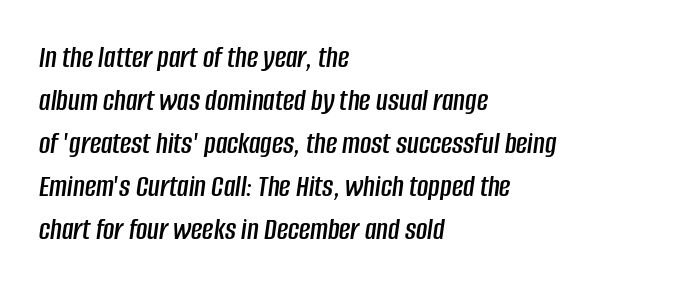
The rendering anchors every line to the left-hand side. A typesetter would mark this as italic. Standard letterfit; no display-style spreading of the glyphs. The foot of each line stays bare and open.
